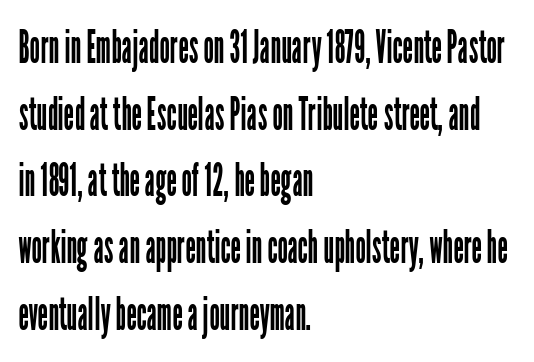
The image shows 46 px regular-weight, condensed sans-serif type, upright; set left-aligned, normal line spacing (1.45x), normal letter spacing, not underlined; low stroke contrast and a medium x-height.
